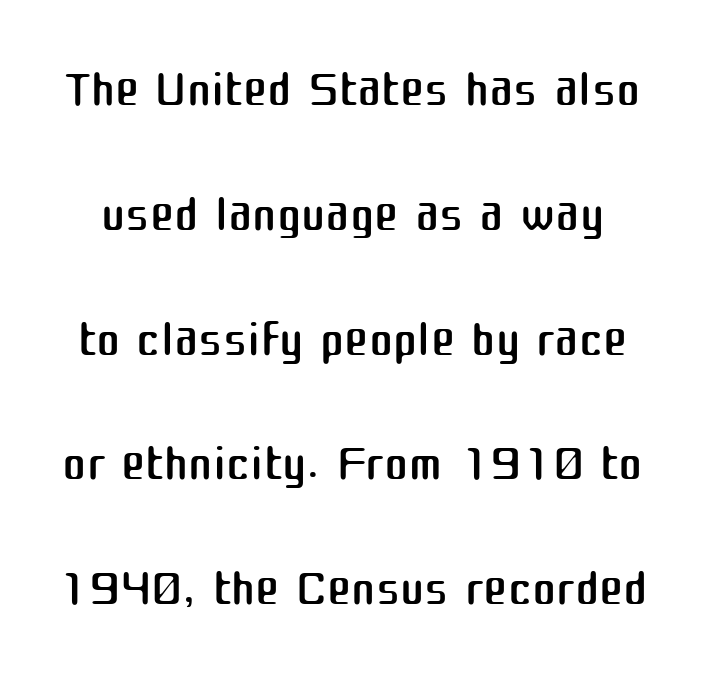
The image shows 73 px regular-weight sans-serif type, upright; set line spacing 1.71x, normal letter spacing, not underlined; medium stroke contrast and a medium x-height.
